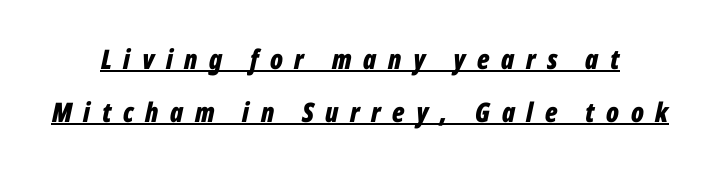
Q: Is the text bold? A: Yes.
Q: Is the text italic (slanted)? A: Yes, it leans right by about 12 degrees.
Q: Is the text underlined? A: Yes.
Q: Is the spacing between letters normal or unusually wide? A: Unusually wide.
Q: Is the spacing between lines tight, normal or loose? A: Loose.
